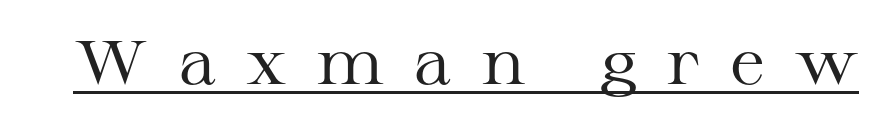
{"serif": "yes", "italic": "no", "bold": "no", "weight": "regular", "width": "wide", "stroke_contrast": "medium", "x_height": "medium", "monospaced": "no", "underline": "yes", "letter_spacing": "wide", "letter_spacing_em": 0.49, "glyph_px": 61}
